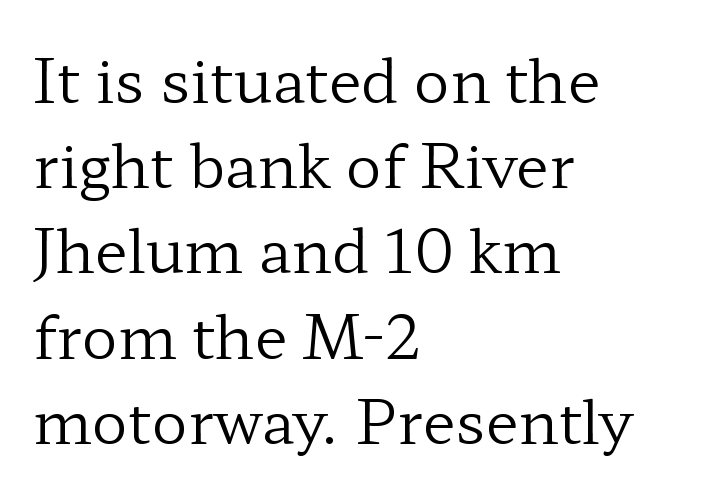
Q: Is the text bold? A: No.
Q: Is the text italic (slanted)? A: No, it is upright.
Q: Is the typeface a serif or a sans-serif typeface? A: Serif.
Q: Is the text underlined? A: No.
Q: How is the paragraph aligned? A: Left-aligned.
Q: Is the spacing between letters normal or unusually wide? A: Normal.
Q: Is the spacing between lines tight, normal or loose? A: Normal.
Q: Width (condensed, normal, or wide)? A: Wide.
Q: Stroke contrast? A: Low.
Q: x-height? A: Medium.
Q: Monospaced? A: No.
